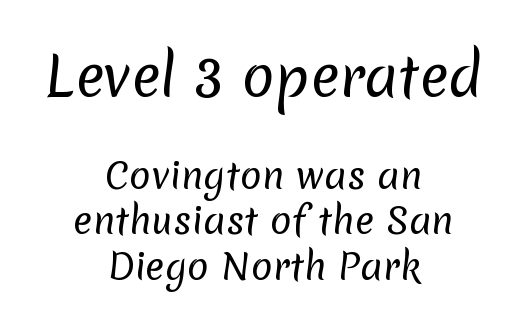
{"serif": "no", "bold": "no", "weight": "regular", "width": "normal", "stroke_contrast": "low", "x_height": "medium", "monospaced": "no", "underline": "no", "align": "center", "line_spacing": "normal", "line_spacing_ratio": 1.27, "letter_spacing": "normal", "letter_spacing_em": 0.0, "larger_block": "first", "size_ratio": 1.5, "glyph_px": 54}
